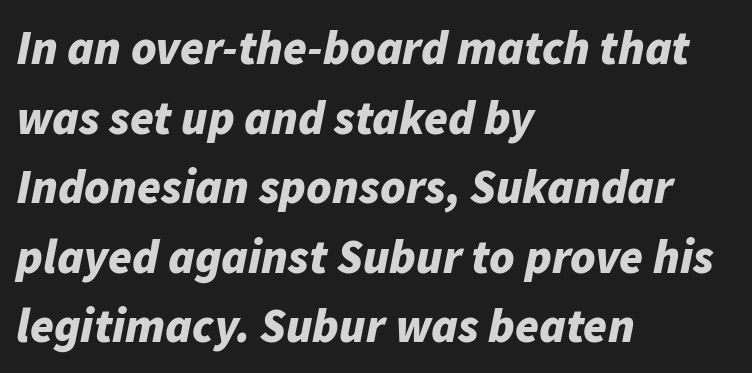
Q: Is the text bold? A: Yes.
Q: Is the text italic (slanted)? A: Yes, it leans right by about 11 degrees.
Q: Is the text underlined? A: No.
Q: How is the paragraph aligned? A: Left-aligned.
Q: Is the spacing between letters normal or unusually wide? A: Normal.
Q: Is the spacing between lines tight, normal or loose? A: Normal.
Q: Width (condensed, normal, or wide)? A: Normal.
Q: Stroke contrast? A: Low.
Q: x-height? A: Medium.
Q: Monospaced? A: No.
